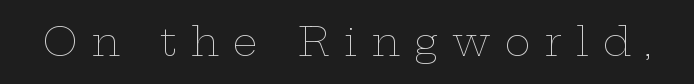
The image shows 39 px thin, wide type, upright; set unusually wide letter spacing (+0.36 em), not underlined; low stroke contrast and a medium x-height.
